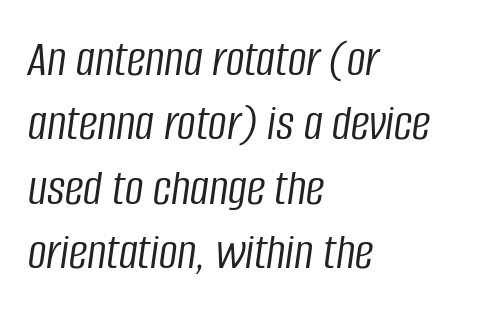
The image shows 52 px light, condensed type, italic (leaning right); set left-aligned, line spacing 1.24x, normal letter spacing, not underlined; low stroke contrast and a large x-height.
